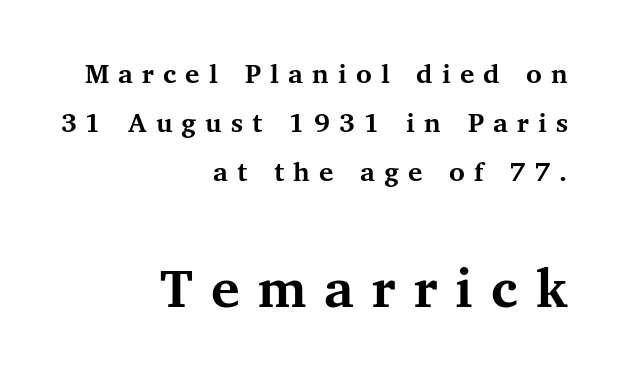
{"serif": "yes", "italic": "no", "bold": "yes", "weight": "semibold", "width": "normal", "stroke_contrast": "medium", "x_height": "medium", "monospaced": "no", "underline": "no", "align": "right", "line_spacing": "normal", "line_spacing_ratio": 1.64, "letter_spacing": "wide", "letter_spacing_em": 0.3, "larger_block": "second", "size_ratio": 2.0, "glyph_px": 60}
